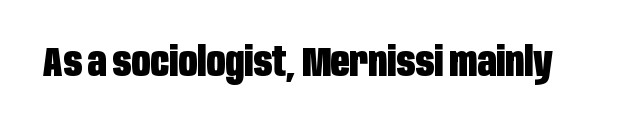
{"serif": "no", "italic": "no", "bold": "yes", "weight": "heavy", "width": "condensed", "stroke_contrast": "low", "x_height": "large", "monospaced": "no", "underline": "no", "letter_spacing": "normal", "letter_spacing_em": 0.0, "glyph_px": 41}
